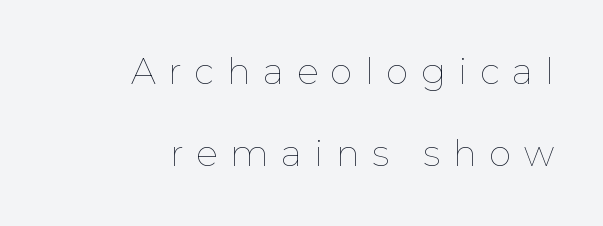
Rendered with straight, roman letterforms. The ragged edge is on the left, which tells us the setting is flush right. Each letter keeps its own natural width here, so spacing adapts to shape. Tracking value appears strongly positive — letters spread wide. Does the leading feel generous? Absolutely, it's lavish.
